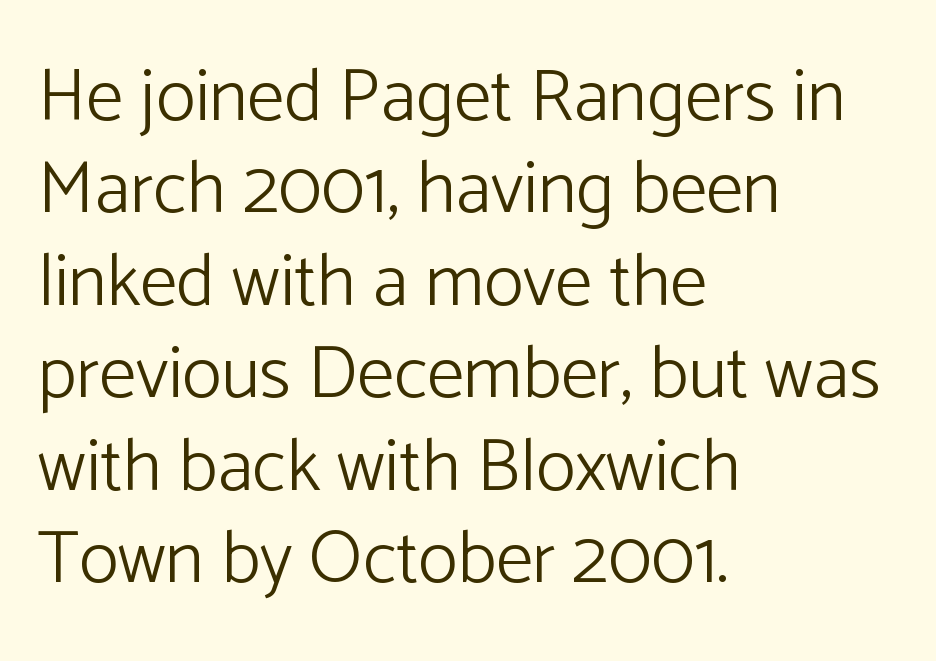
The image shows 74 px light sans-serif type, upright; set left-aligned, normal line spacing (1.25x), normal letter spacing, not underlined; low stroke contrast and a medium x-height.
